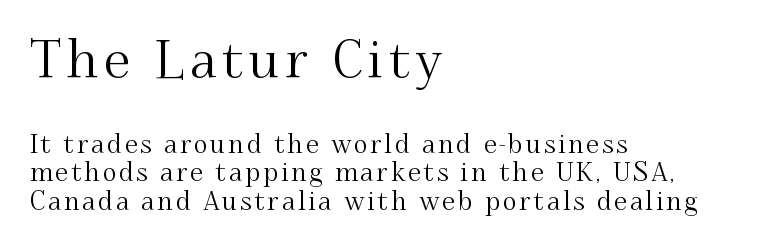
{"serif": "yes", "italic": "no", "width": "normal", "stroke_contrast": "medium", "x_height": "small", "monospaced": "no", "underline": "no", "align": "left", "line_spacing": "tight", "line_spacing_ratio": 1.1, "larger_block": "first", "size_ratio": 2.0, "glyph_px": 52}
